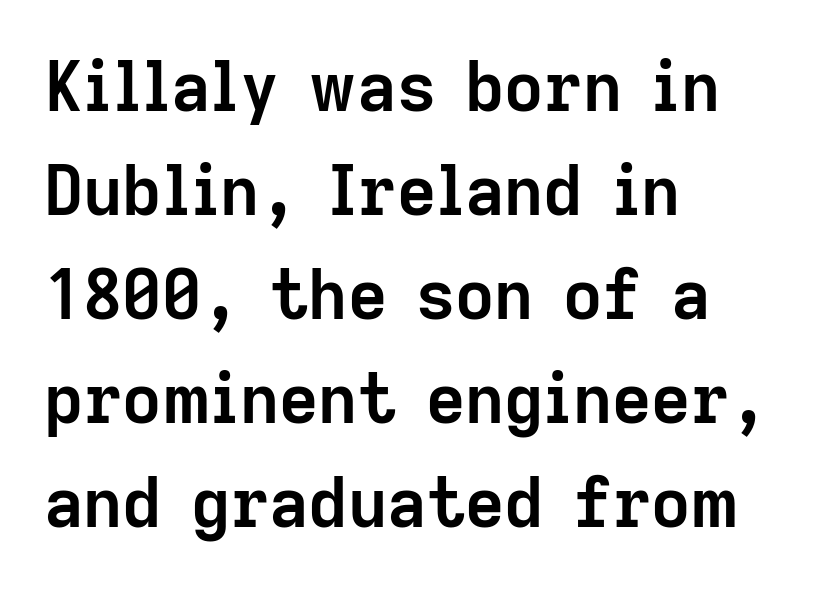
{"serif": "no", "italic": "no", "bold": "yes", "weight": "semibold", "width": "normal", "stroke_contrast": "low", "x_height": "medium", "monospaced": "no", "underline": "no", "align": "left", "line_spacing": "normal", "line_spacing_ratio": 1.53, "letter_spacing": "normal", "letter_spacing_em": 0.0, "glyph_px": 68}
